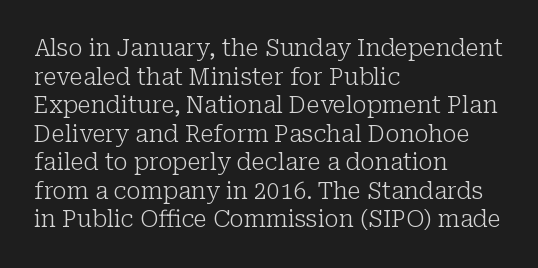
Beneath every word, the page is bare. On a weight scale, this lands at 450 or below. Look at the tracking — it's just the regular setting, nothing added. The typesetter chose a ragged-right arrangement here. Upright lettering throughout.
